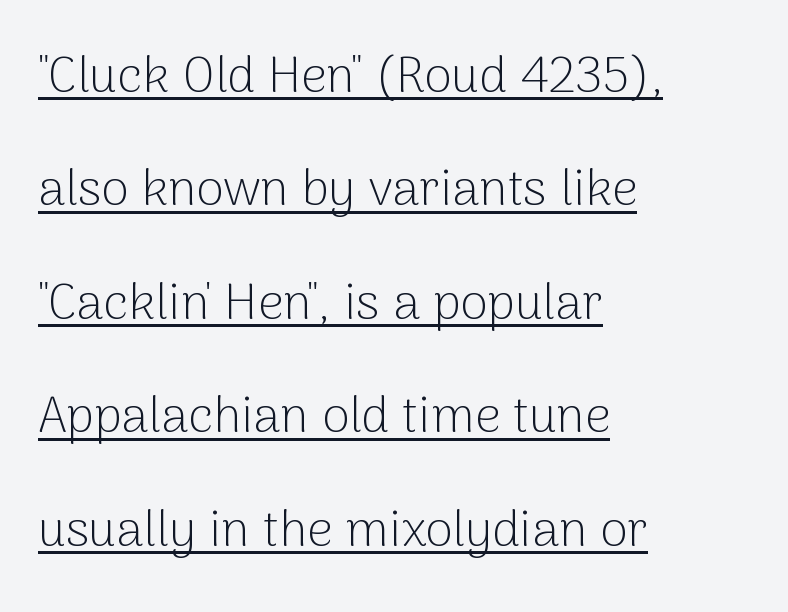
The image shows 50 px light sans-serif type, upright; set left-aligned, loose line spacing (2.27x), normal letter spacing, underlined; low stroke contrast and a medium x-height.
